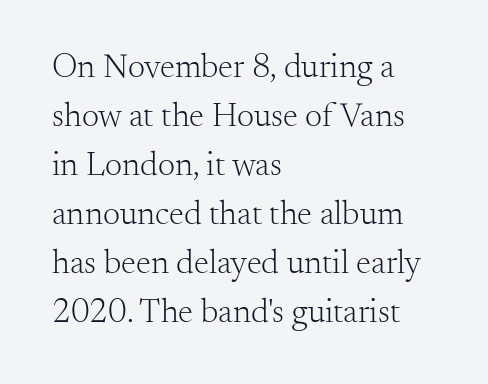
Q: Is the text bold? A: No.
Q: Is the text italic (slanted)? A: No, it is upright.
Q: Is the typeface a serif or a sans-serif typeface? A: Serif.
Q: Is the text underlined? A: No.
Q: How is the paragraph aligned? A: Left-aligned.
Q: Is the spacing between letters normal or unusually wide? A: Normal.
Q: Is the spacing between lines tight, normal or loose? A: Normal.
Q: Width (condensed, normal, or wide)? A: Normal.
Q: Stroke contrast? A: Medium.
Q: x-height? A: Small.
Q: Monospaced? A: No.
